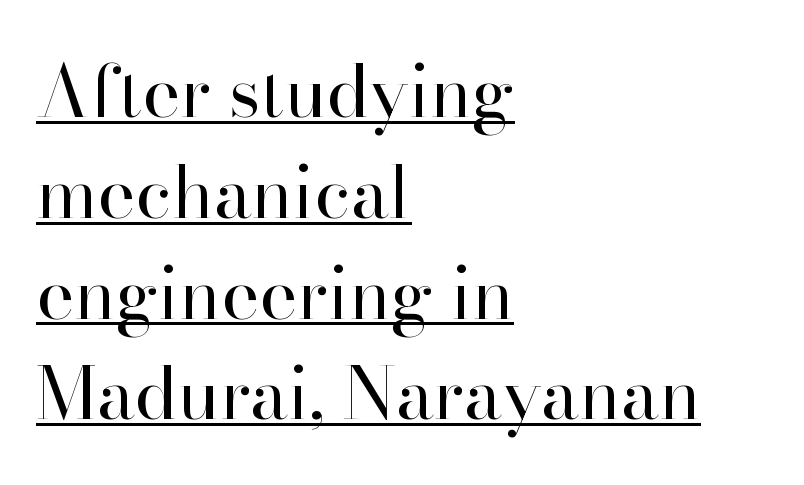
{"serif": "yes", "italic": "no", "bold": "no", "weight": "regular", "width": "normal", "stroke_contrast": "high", "x_height": "small", "monospaced": "no", "underline": "yes", "align": "left", "line_spacing": "normal", "line_spacing_ratio": 1.4, "letter_spacing": "normal", "letter_spacing_em": 0.0, "glyph_px": 72}
